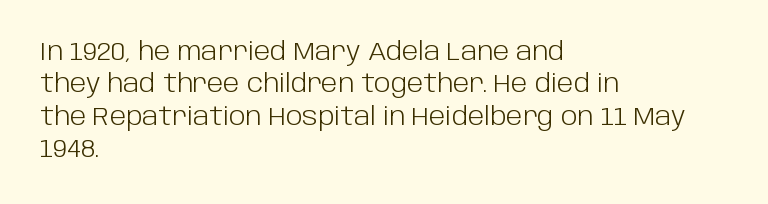
The image shows 25 px text type, upright; set left-aligned, normal line spacing (1.3x), normal letter spacing, not underlined.
